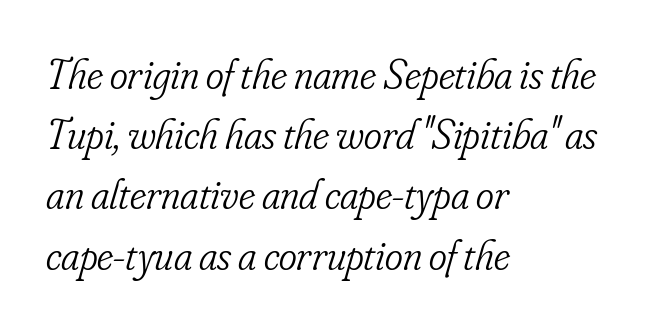
The image shows 43 px light, condensed serif type, italic (leaning right); set left-aligned, normal line spacing (1.4x), normal letter spacing, not underlined; low stroke contrast and a small x-height.
